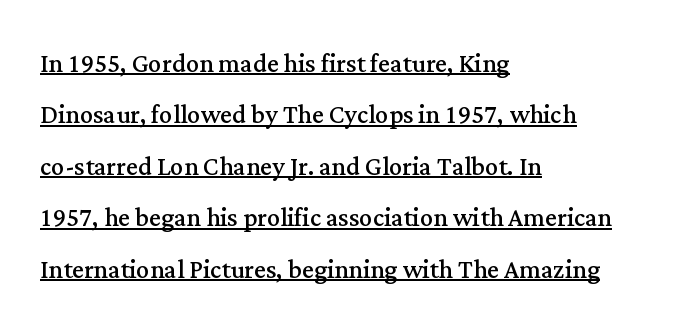
{"serif": "yes", "italic": "no", "bold": "no", "weight": "regular", "width": "normal", "stroke_contrast": "medium", "x_height": "medium", "monospaced": "no", "underline": "yes", "align": "left", "line_spacing": "normal", "line_spacing_ratio": 1.56, "letter_spacing": "normal", "letter_spacing_em": 0.0, "glyph_px": 33}
